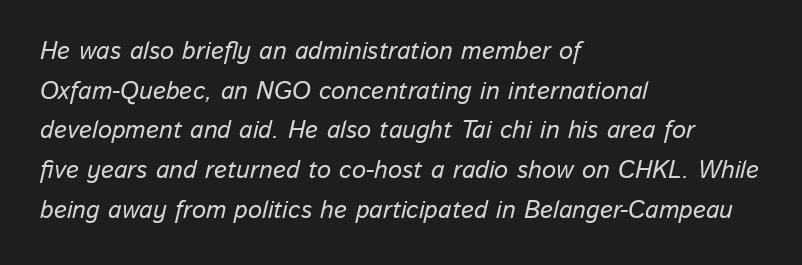
The image shows 25 px text type, italic (leaning right); set left-aligned, normal line spacing (1.59x), normal letter spacing, not underlined.
